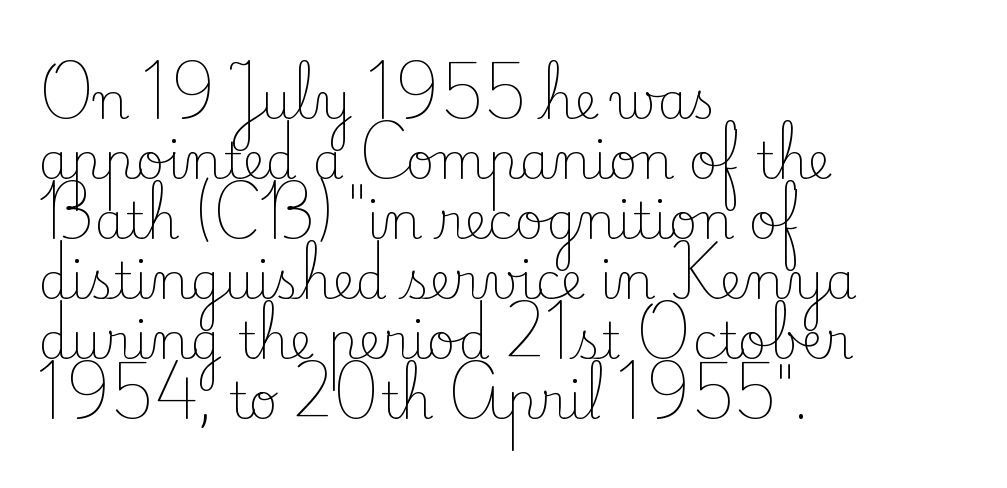
{"serif": "yes", "italic": "no", "bold": "no", "weight": "light", "width": "normal", "stroke_contrast": "low", "x_height": "small", "monospaced": "no", "underline": "no", "align": "left", "line_spacing_ratio": 1.2, "letter_spacing": "normal", "letter_spacing_em": 0.0, "glyph_px": 50}
